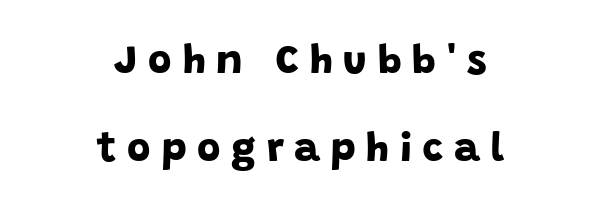
Leftover space on each line is divided equally before and after the words. As a designer I'd log this as weight 700, bold. The leading is generous, giving the passage an open texture. Character widths vary here, with narrow letters taking less room than wide ones. The letters are spread apart with noticeably loose tracking.
